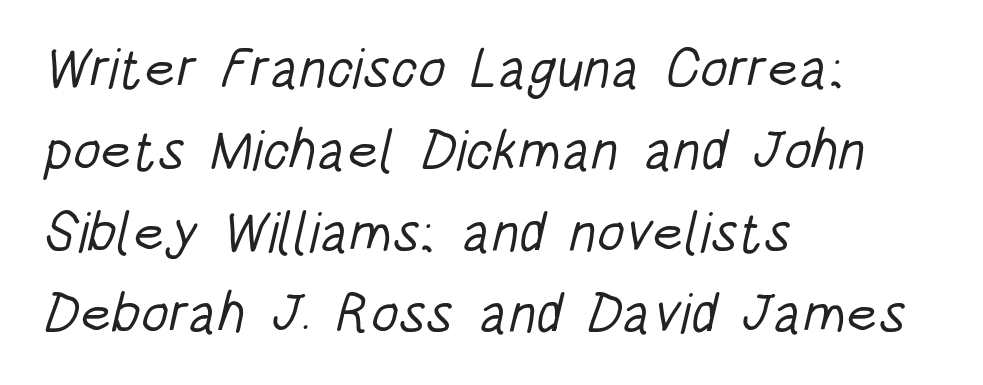
Reading down the block, your eye returns to a fixed left position each line. The strip under each line holds only bare page. The passage shown is typed in a proportional face where columns would drift. Summary of vertical rhythm: regular, with standard interline spacing. The cut favours lightness, reaching ordinary text weight at its darkest.
